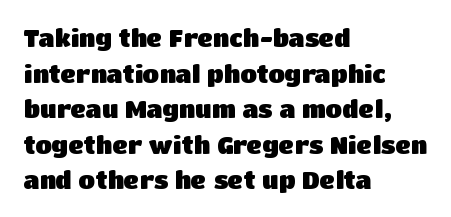
The image shows 24 px bold type, upright; set left-aligned, normal line spacing (1.48x), normal letter spacing, not underlined.
